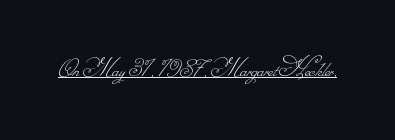
A baseline rule has been typeset under these characters. A quiet, ordinary-to-light weight characterises the typeface. The face used here is rendered with its standard letterfit.
